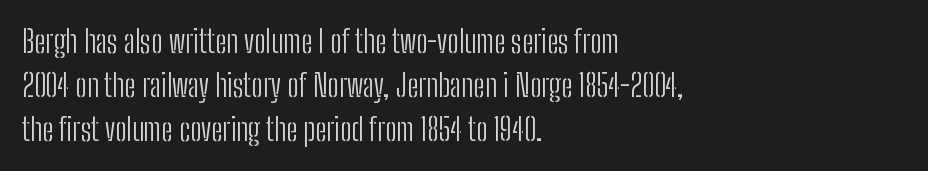
Weight: regular or lighter. Do the characters align in a grid? No, the font is proportional. Descenders are the only things crossing below the line. A roman cut, with each character standing at attention.
